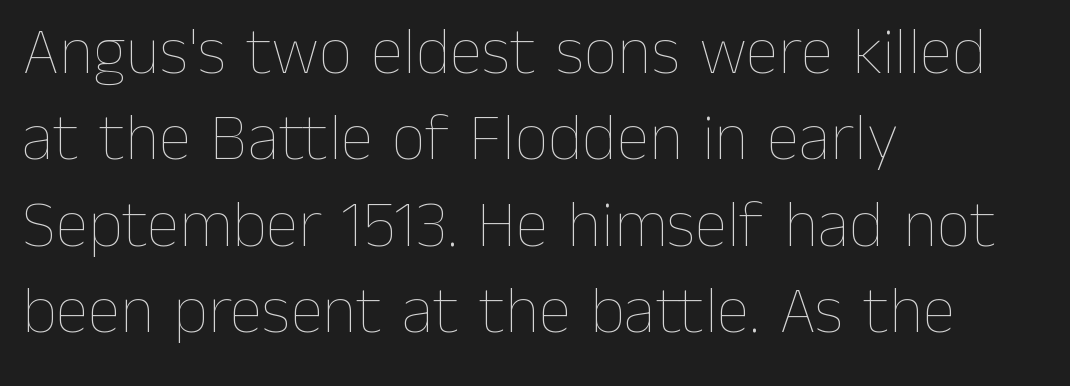
The passage shown is typed in a proportional face where columns would drift. Compared with typical paragraphs, the rows here are spaced about the same. The rendering anchors every line to the left-hand side. Stems here are at most as thick as an everyday book face. Characters remain perfectly vertical along every line. Honestly, the letter spacing is just normal — you wouldn't notice it.
